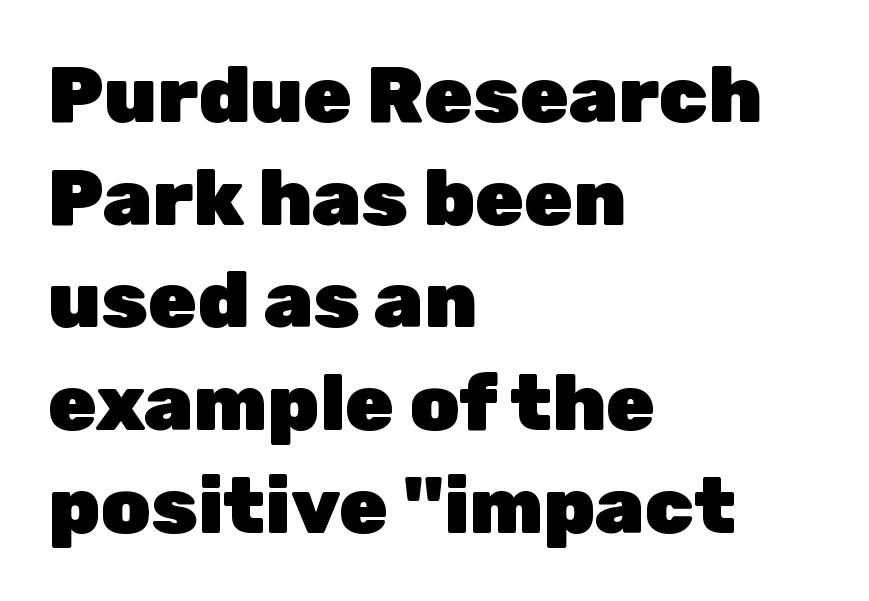
The block of text has a typical density, with ordinary space between rows. Each letter's strokes conclude bluntly, with no projecting serifs. Summary of weight: heavy, a full bold. The lines in this sample share a left origin and differ only in where they stop.
